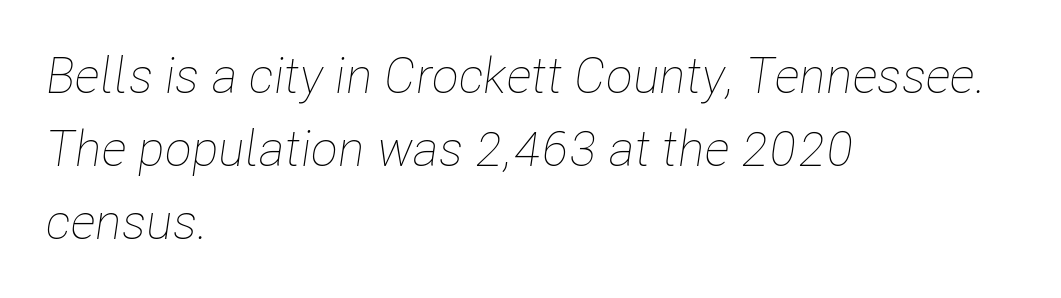
The space beneath each line is pristine and unruled. Each letter keeps its own natural width here, so spacing adapts to shape. Default kerning and tracking; the words read as compact shapes. Nothing heavy about these letters — not bold at all.
